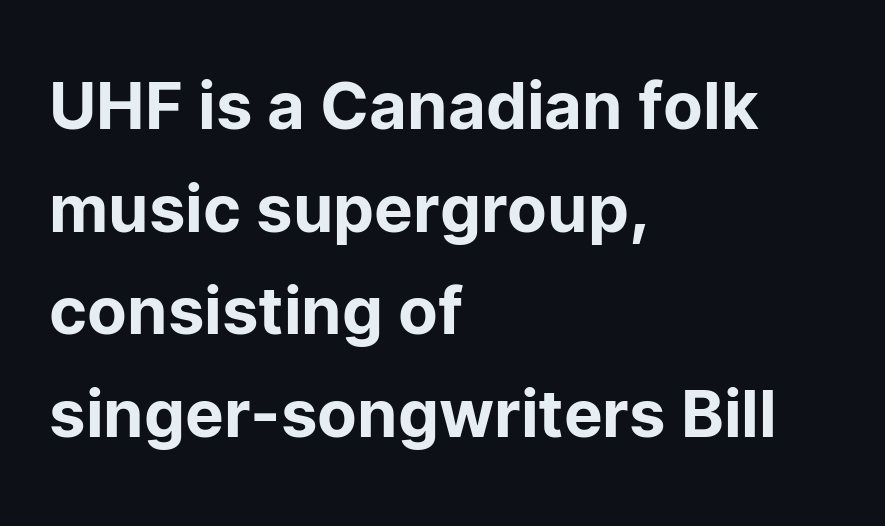
Is the letter spacing exaggerated? No — it looks like the ordinary default. This sample is left-justified, so line endings fall wherever the words run out. Has an underline been added? It has not. Looks like regular typesetting: each glyph gets only the width it needs. Posture: vertical. Vertically, the passage feels balanced, rows spaced as you'd expect.
